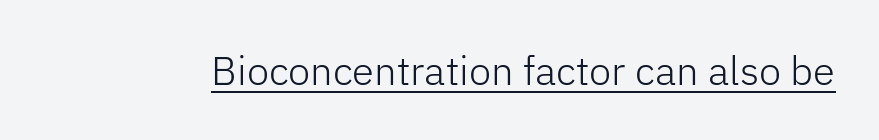
Q: Is the text bold? A: No.
Q: Is the text italic (slanted)? A: No, it is upright.
Q: Is the typeface a serif or a sans-serif typeface? A: Sans-serif.
Q: Is the text underlined? A: Yes.
Q: Is the spacing between letters normal or unusually wide? A: Normal.
Q: Width (condensed, normal, or wide)? A: Normal.
Q: Stroke contrast? A: Low.
Q: x-height? A: Medium.
Q: Monospaced? A: No.
